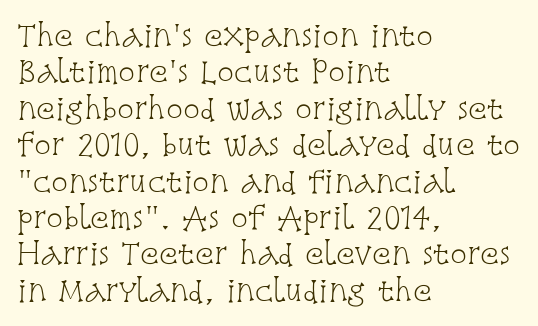
{"serif": "yes", "italic": "no", "bold": "no", "weight": "light", "width": "condensed", "stroke_contrast": "low", "x_height": "large", "monospaced": "no", "underline": "no", "align": "left", "line_spacing": "normal", "line_spacing_ratio": 1.3, "letter_spacing": "normal", "letter_spacing_em": 0.0, "glyph_px": 28}
